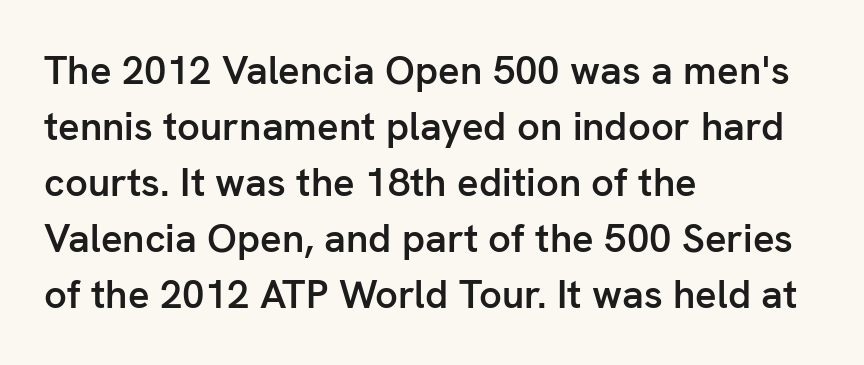
The image shows 40 px semibold sans-serif type, upright; set left-aligned, normal line spacing (1.4x), normal letter spacing, not underlined; low stroke contrast and a medium x-height.
